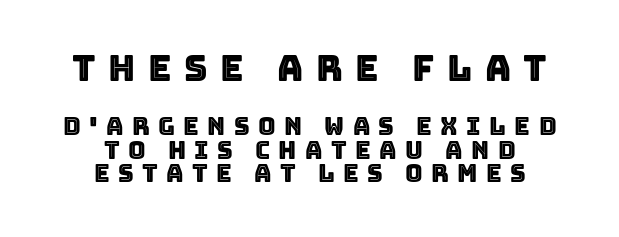
{"italic": "no", "width": "normal", "x_height": "large", "monospaced": "no", "underline": "no", "align": "center", "line_spacing": "tight", "line_spacing_ratio": 0.98, "letter_spacing": "wide", "letter_spacing_em": 0.35, "larger_block": "first", "size_ratio": 1.5, "glyph_px": 36}
